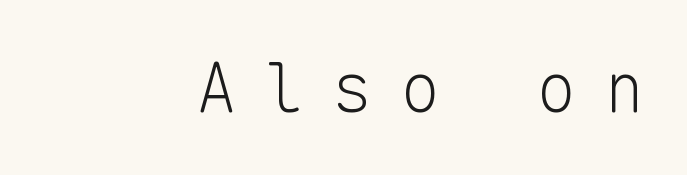
{"serif": "no", "italic": "no", "bold": "no", "weight": "light", "width": "normal", "stroke_contrast": "low", "x_height": "medium", "monospaced": "yes", "underline": "no", "align": "right", "letter_spacing": "wide", "letter_spacing_em": 0.4, "glyph_px": 68}
